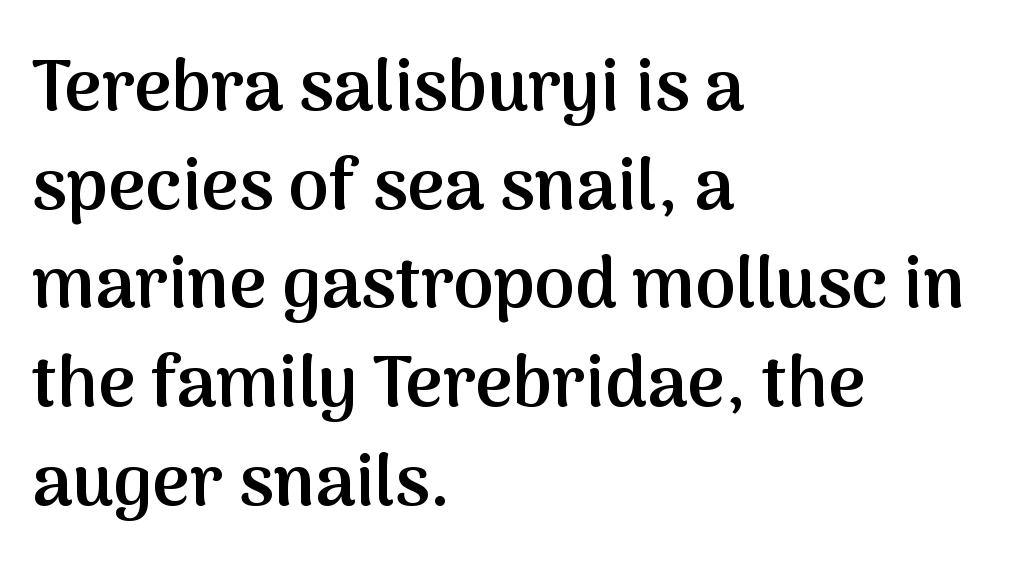
The font family rendered here belongs to the sans-serif group. The space between consecutive lines is moderate. Does the copy run flush right? No — it runs flush left. Plain, unruled lines of type. Characters follow at the spacing the type designer built in.
